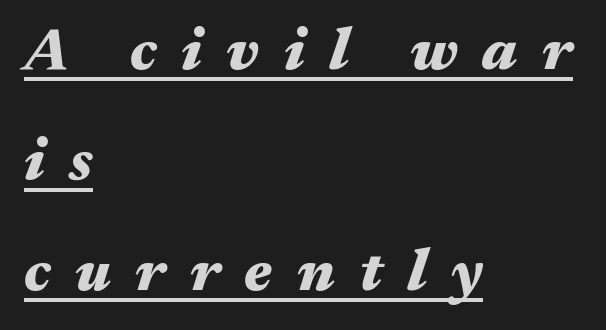
Every character sits at an angle, as italics do. The paragraph has a hard left edge and a soft right edge. The passage shown is typed in a proportional face where columns would drift. Every letter is thick-stroked: bold, no question.
